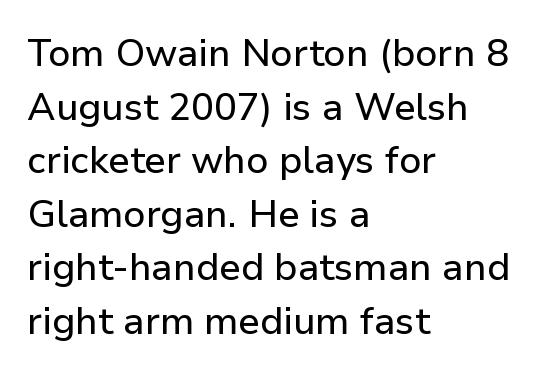
{"serif": "no", "italic": "no", "width": "normal", "stroke_contrast": "low", "x_height": "medium", "monospaced": "no", "underline": "no", "align": "left", "line_spacing": "normal", "line_spacing_ratio": 1.41, "letter_spacing": "normal", "letter_spacing_em": 0.0, "glyph_px": 38}
